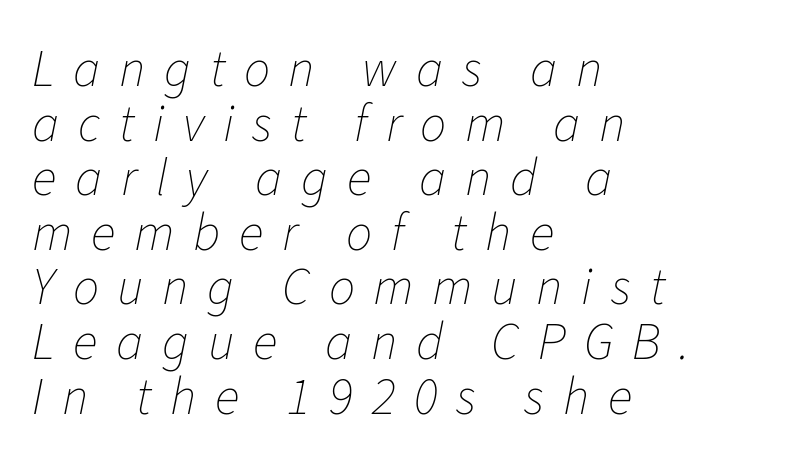
Notice how descenders almost collide with the ascenders below — that's tight leading. The lines are quadded left. Think standard paragraph weight, or any step lighter than that. Think of a printed novel: that variable character pitch is what you see here.
